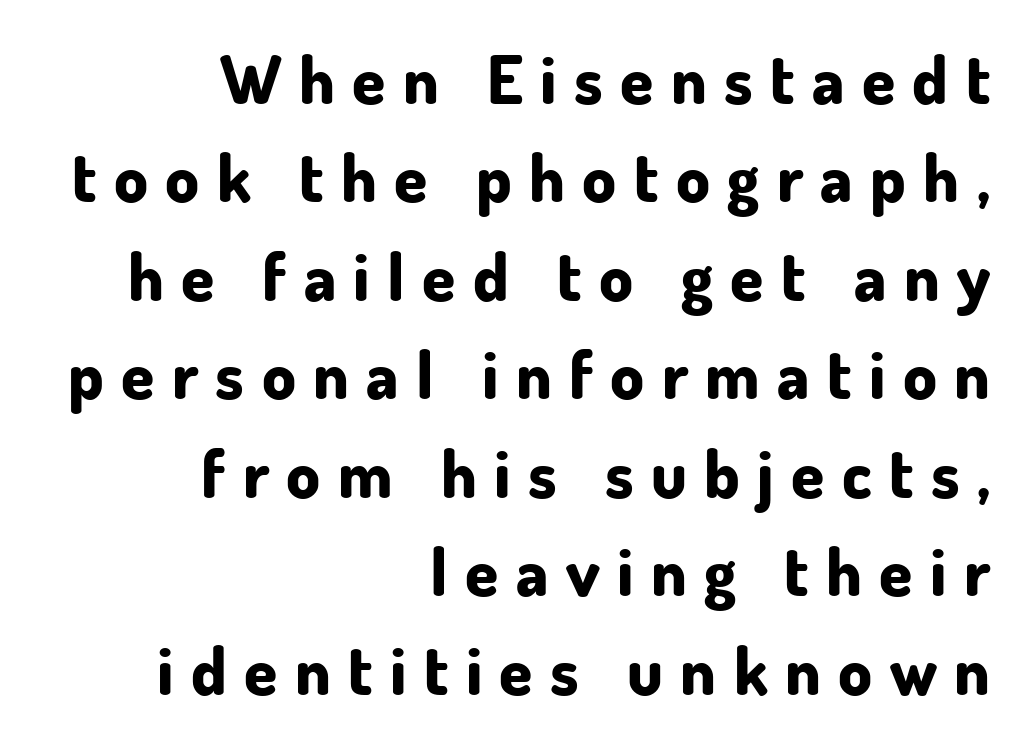
Check the space under the baseline: it is left empty. Stroke thickness is high; the sample reads as a true bold. Varying glyph widths throughout — classic text-font behaviour. The type family on display is of the sans-serif kind. Successive baselines arrive at the customary interval. This rendering uses right alignment, leaving the left contour irregular.
